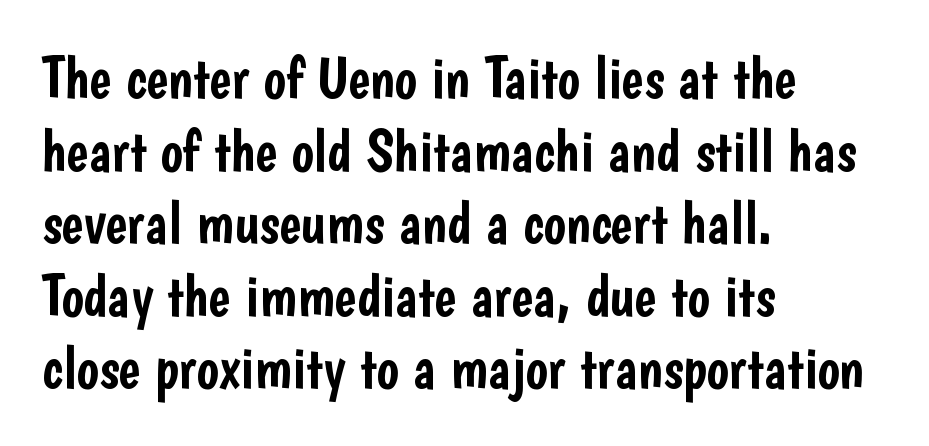
Nothing sits at the stroke ends, so this counts as sans-serif. It's the straight-up-and-down kind of type. Spacing verdict: proportional, widths tailored to each character. Unmarked baselines from the first word to the last. The paragraph has a hard left edge and a soft right edge.
